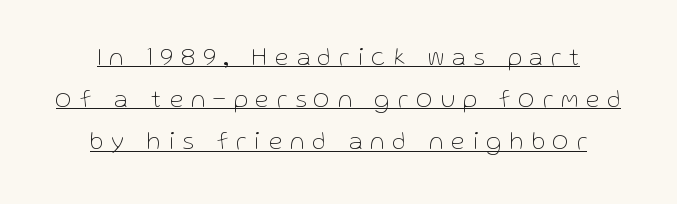
Like a heading marked for emphasis, these lines bear an underscore. Honestly, the row spacing looks completely unremarkable. Compared with typical body copy, the letter spacing here is much looser. The typeface has the unassuming heft of standard copy or less. This sample uses an upright cut, with every glyph sitting square on the baseline.
